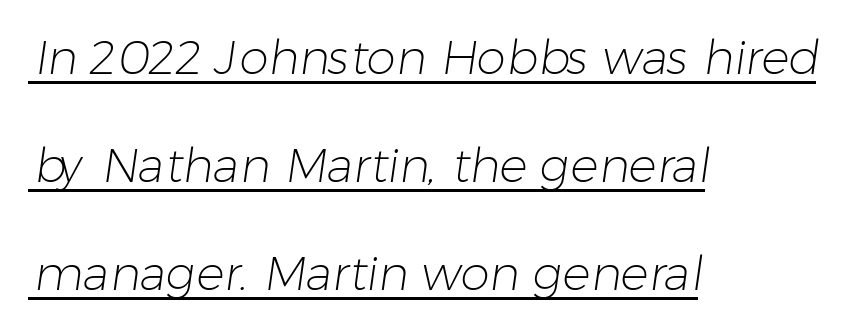
Q: Is the text bold? A: No.
Q: Is the typeface a serif or a sans-serif typeface? A: Sans-serif.
Q: Is the text underlined? A: Yes.
Q: How is the paragraph aligned? A: Left-aligned.
Q: Is the spacing between letters normal or unusually wide? A: Normal.
Q: Is the spacing between lines tight, normal or loose? A: Loose.
Q: Width (condensed, normal, or wide)? A: Normal.
Q: Stroke contrast? A: Low.
Q: x-height? A: Medium.
Q: Monospaced? A: No.
